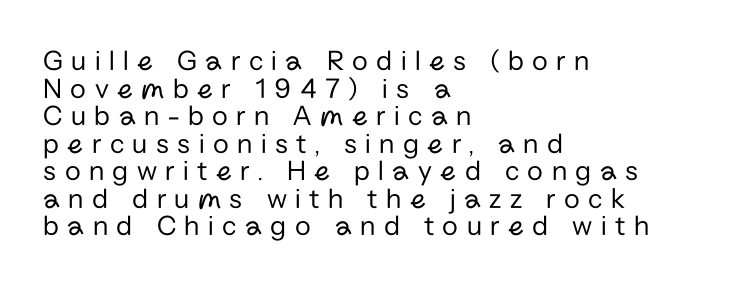
{"serif": "no", "italic": "no", "bold": "no", "weight": "regular", "width": "normal", "stroke_contrast": "low", "x_height": "medium", "monospaced": "no", "underline": "no", "align": "left", "line_spacing": "tight", "line_spacing_ratio": 0.95, "letter_spacing": "wide", "letter_spacing_em": 0.29, "glyph_px": 29}
